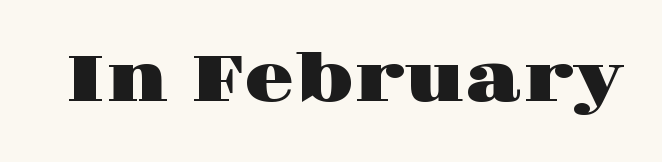
The image shows 65 px wide serif type, upright; set normal letter spacing, not underlined; high stroke contrast and a large x-height.
